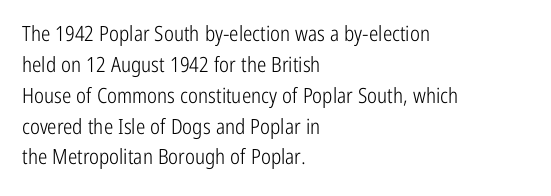
Q: Is the text bold? A: No.
Q: Is the text italic (slanted)? A: No, it is upright.
Q: Is the text underlined? A: No.
Q: How is the paragraph aligned? A: Left-aligned.
Q: Is the spacing between letters normal or unusually wide? A: Normal.
Q: Is the spacing between lines tight, normal or loose? A: Normal.
